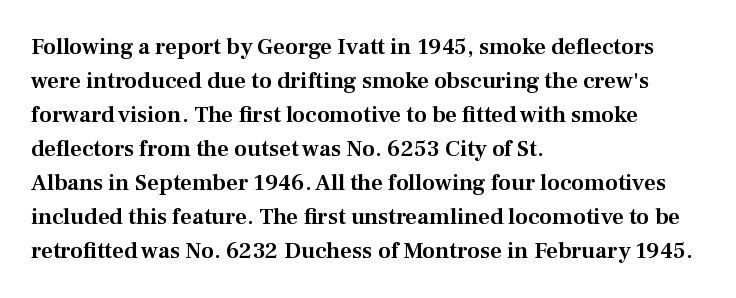
{"italic": "no", "underline": "no", "align": "left", "line_spacing": "normal", "line_spacing_ratio": 1.48, "letter_spacing": "normal", "letter_spacing_em": 0.0, "glyph_px": 23}
